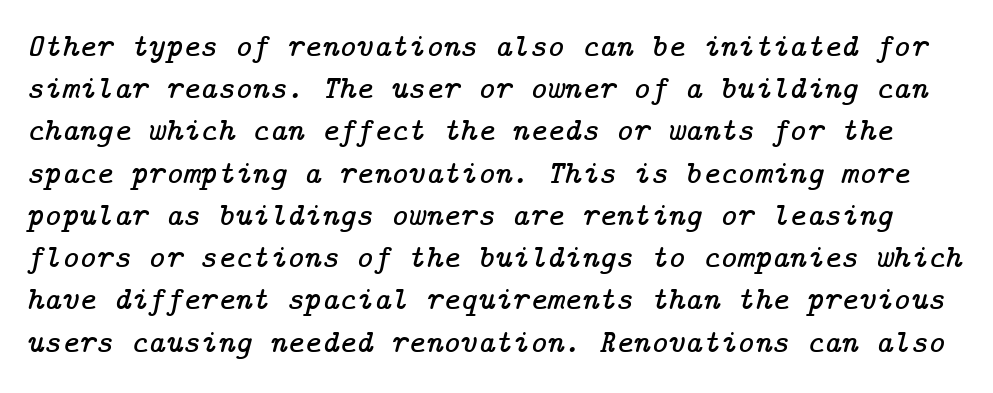
Q: Is the text italic (slanted)? A: Yes, it leans right by about 14 degrees.
Q: Is the typeface a serif or a sans-serif typeface? A: Serif.
Q: Is the text underlined? A: No.
Q: Is the spacing between letters normal or unusually wide? A: Normal.
Q: Is the spacing between lines tight, normal or loose? A: Normal.
Q: Width (condensed, normal, or wide)? A: Normal.
Q: Stroke contrast? A: Low.
Q: x-height? A: Medium.
